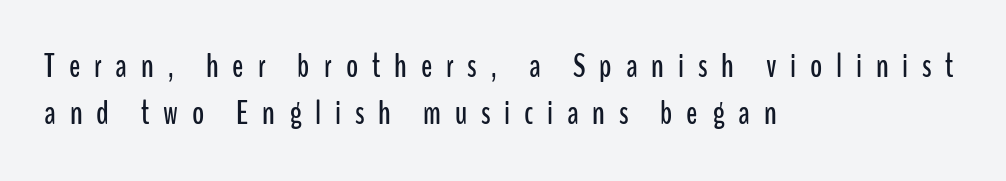
The image shows 33 px condensed sans-serif type, upright; set left-aligned, normal line spacing (1.43x), unusually wide letter spacing (+0.42 em), not underlined; low stroke contrast and a medium x-height.
